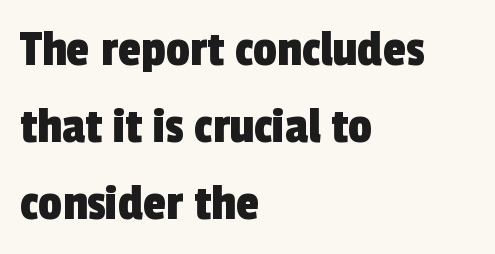
Think of a printed novel: that variable character pitch is what you see here. Students, observe: this is what conventionally led text looks like. Letters rest on an invisible, unmarked baseline. I'd call this a sans setting — the letters go barefoot. This rendering uses left alignment, leaving the right contour irregular.
